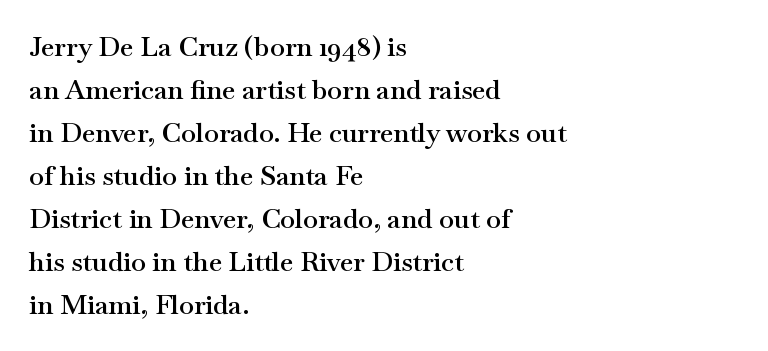
Decoration check: the copy has no underline. A classic flush-left, rag-right setting is used for this passage. Notice how descenders clear the ascenders below comfortably — that's standard leading. Tracking value appears to be zero — textbook default spacing.
